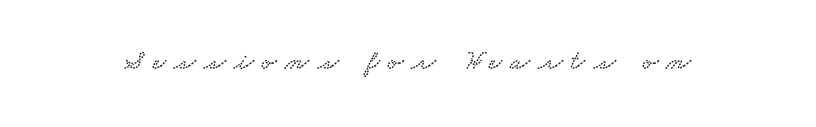
Does extra space separate the letters? Yes, quite a lot of it. The words here are not underlined. The rendering uses natural spacing where letterforms have individual widths.
